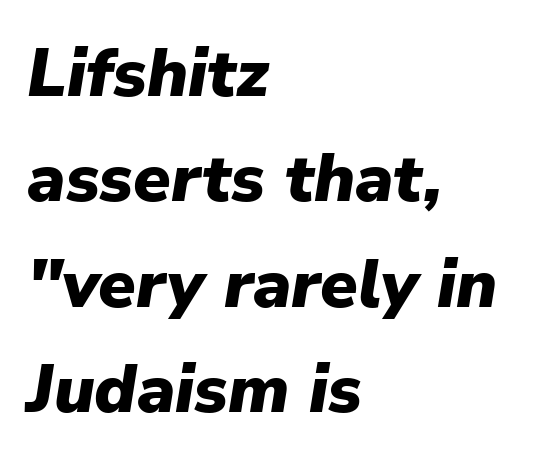
The image shows 68 px heavy type, italic (leaning right); set left-aligned, normal line spacing (1.55x), normal letter spacing, not underlined; low stroke contrast and a medium x-height.
